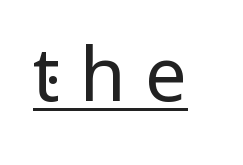
The text was rendered using a sans face with plain stroke endings. Beneath each row of characters lies a ruled line. The face looks like a standard text weight, possibly lighter. Here the designer chose a conventional face with non-uniform glyph widths.
